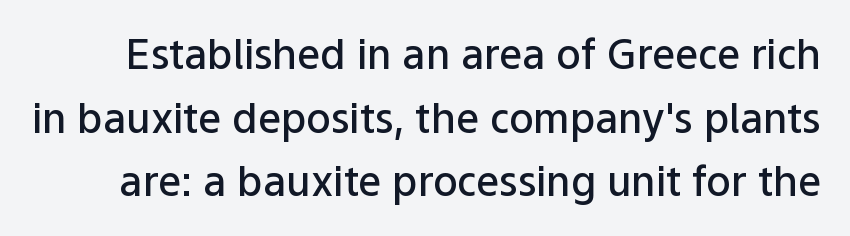
Baseline-to-baseline distance is the conventional proportion of letter height. The designer went with a sans here, leaving each stem footless. Weight: semibold (demi). A typesetter would call this proportional, since set widths differ per character. The type is set solid horizontally, with unmodified tracking.
